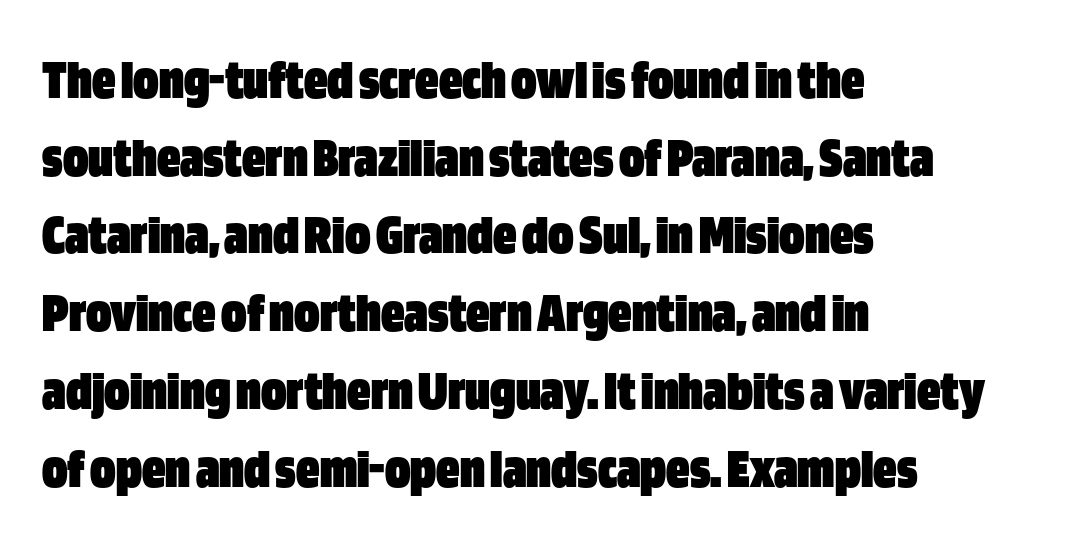
{"serif": "no", "italic": "no", "bold": "yes", "weight": "heavy", "width": "condensed", "stroke_contrast": "low", "x_height": "large", "monospaced": "no", "underline": "no", "align": "left", "line_spacing": "normal", "line_spacing_ratio": 1.34, "letter_spacing": "normal", "letter_spacing_em": 0.0, "glyph_px": 58}
